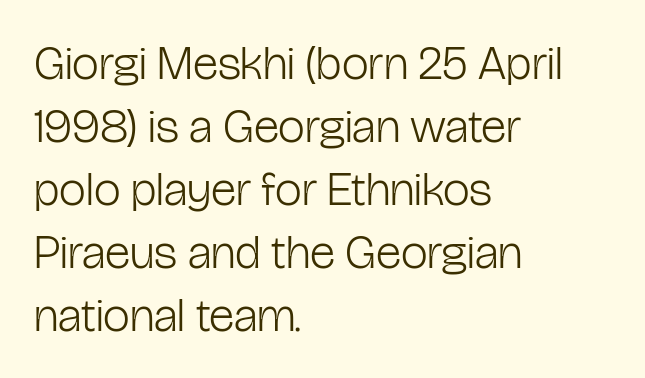
Q: Is the text bold? A: No.
Q: Is the text italic (slanted)? A: No, it is upright.
Q: Is the typeface a serif or a sans-serif typeface? A: Sans-serif.
Q: Is the text underlined? A: No.
Q: How is the paragraph aligned? A: Left-aligned.
Q: Is the spacing between letters normal or unusually wide? A: Normal.
Q: Is the spacing between lines tight, normal or loose? A: Normal.
Q: Width (condensed, normal, or wide)? A: Condensed.
Q: Stroke contrast? A: Low.
Q: x-height? A: Medium.
Q: Monospaced? A: No.
